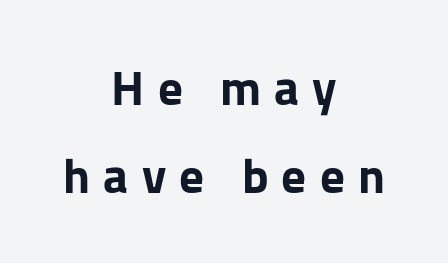
Q: Is the text bold? A: Yes.
Q: Is the text italic (slanted)? A: No, it is upright.
Q: Is the typeface a serif or a sans-serif typeface? A: Sans-serif.
Q: Is the text underlined? A: No.
Q: How is the paragraph aligned? A: Centered.
Q: Is the spacing between letters normal or unusually wide? A: Unusually wide.
Q: Width (condensed, normal, or wide)? A: Normal.
Q: Stroke contrast? A: Low.
Q: x-height? A: Medium.
Q: Monospaced? A: No.
